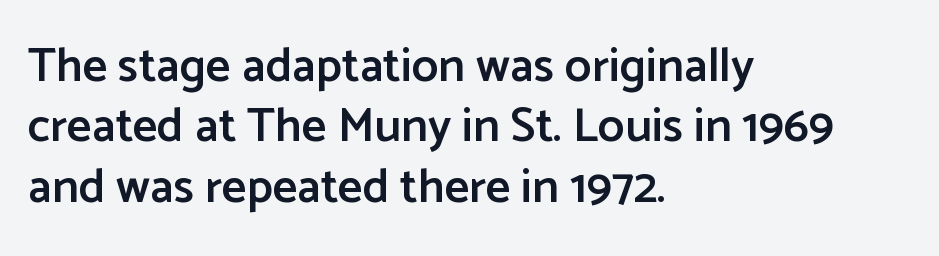
Q: Is the text bold? A: Semi-bold.
Q: Is the text italic (slanted)? A: No, it is upright.
Q: Is the typeface a serif or a sans-serif typeface? A: Sans-serif.
Q: Is the text underlined? A: No.
Q: How is the paragraph aligned? A: Left-aligned.
Q: Is the spacing between letters normal or unusually wide? A: Normal.
Q: Is the spacing between lines tight, normal or loose? A: Normal.
Q: Width (condensed, normal, or wide)? A: Normal.
Q: Stroke contrast? A: Low.
Q: x-height? A: Medium.
Q: Monospaced? A: No.
